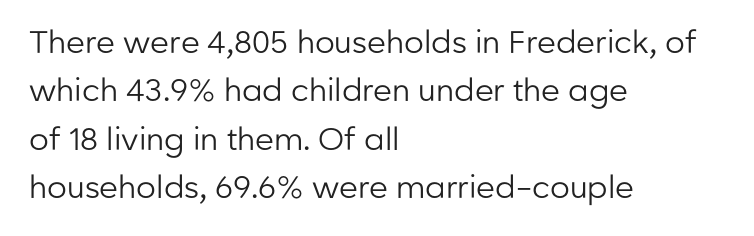
Q: Is the text bold? A: No.
Q: Is the text italic (slanted)? A: No, it is upright.
Q: Is the typeface a serif or a sans-serif typeface? A: Sans-serif.
Q: Is the text underlined? A: No.
Q: How is the paragraph aligned? A: Left-aligned.
Q: Is the spacing between letters normal or unusually wide? A: Normal.
Q: Is the spacing between lines tight, normal or loose? A: Normal.
Q: Width (condensed, normal, or wide)? A: Normal.
Q: Stroke contrast? A: Low.
Q: x-height? A: Medium.
Q: Monospaced? A: No.
